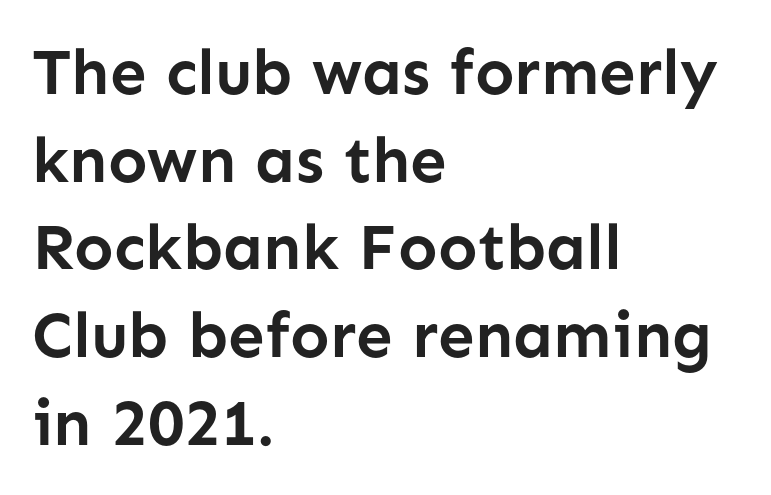
{"serif": "no", "italic": "no", "bold": "yes", "weight": "semibold", "width": "normal", "stroke_contrast": "low", "x_height": "medium", "monospaced": "no", "underline": "no", "align": "left", "line_spacing": "normal", "line_spacing_ratio": 1.35, "letter_spacing": "normal", "letter_spacing_em": 0.0, "glyph_px": 65}
